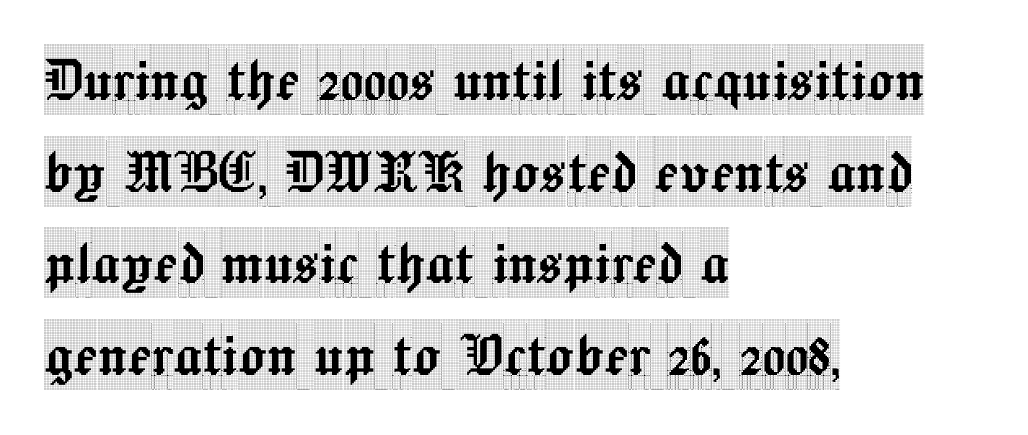
{"serif": "yes", "italic": "no", "width": "condensed", "x_height": "large", "monospaced": "no", "underline": "no", "align": "left", "line_spacing": "normal", "line_spacing_ratio": 1.31, "letter_spacing": "normal", "letter_spacing_em": 0.0, "glyph_px": 70}
